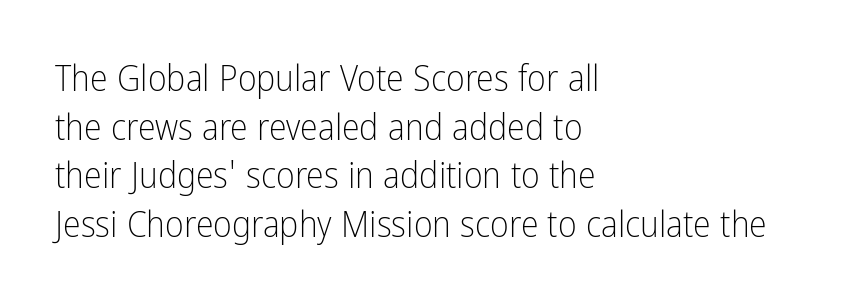
The rendering uses a moderate line-height, typical for paragraphs. You could not count columns in this text — the font is proportionally spaced. Is the stroke heavy? The answer is a plain regular-or-lighter. Layout note: lines flush left. Characters follow at the spacing the type designer built in. The space directly below the letters is spotless.
